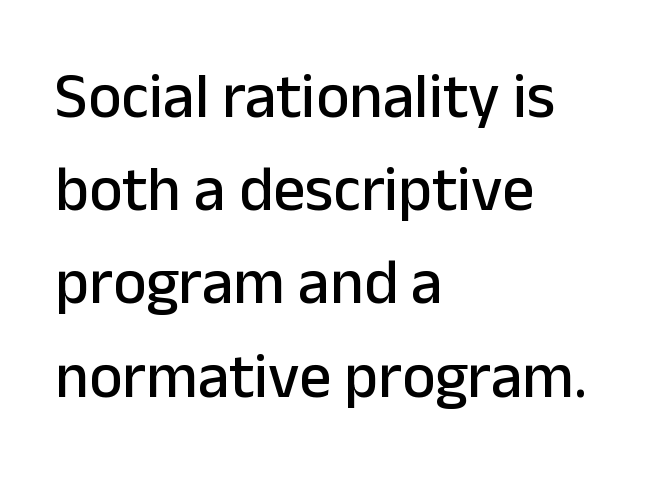
The image shows 63 px sans-serif type, upright; set left-aligned, normal line spacing (1.48x), normal letter spacing, not underlined; low stroke contrast and a medium x-height.
